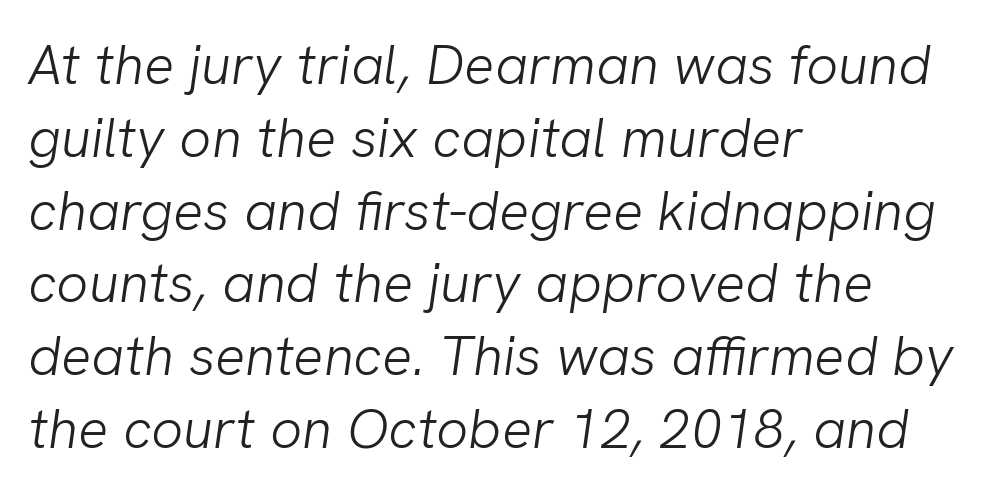
Q: Is the text bold? A: No.
Q: Is the typeface a serif or a sans-serif typeface? A: Sans-serif.
Q: Is the text underlined? A: No.
Q: How is the paragraph aligned? A: Left-aligned.
Q: Is the spacing between letters normal or unusually wide? A: Normal.
Q: Is the spacing between lines tight, normal or loose? A: Normal.
Q: Width (condensed, normal, or wide)? A: Normal.
Q: Stroke contrast? A: Low.
Q: x-height? A: Medium.
Q: Monospaced? A: No.
